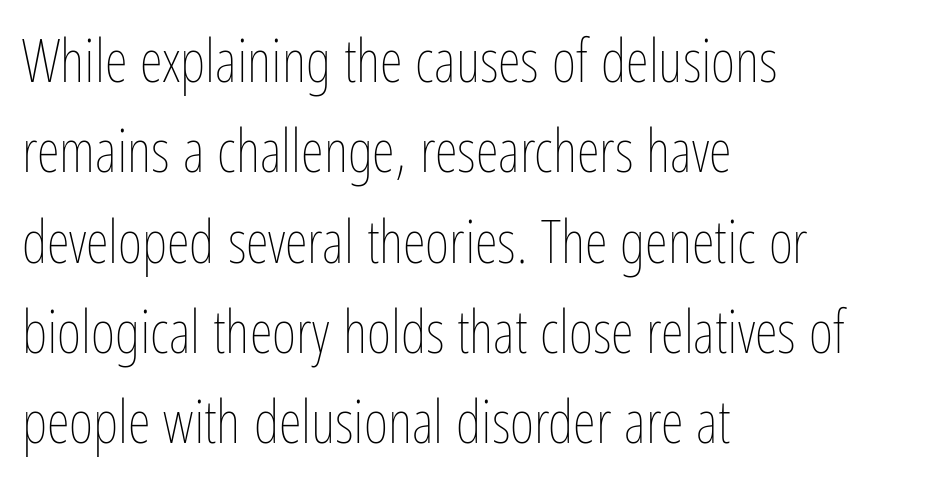
Q: Is the text bold? A: No.
Q: Is the text italic (slanted)? A: No, it is upright.
Q: Is the text underlined? A: No.
Q: How is the paragraph aligned? A: Left-aligned.
Q: Is the spacing between letters normal or unusually wide? A: Normal.
Q: Is the spacing between lines tight, normal or loose? A: Normal.
Q: Width (condensed, normal, or wide)? A: Condensed.
Q: Stroke contrast? A: Low.
Q: x-height? A: Medium.
Q: Monospaced? A: No.
